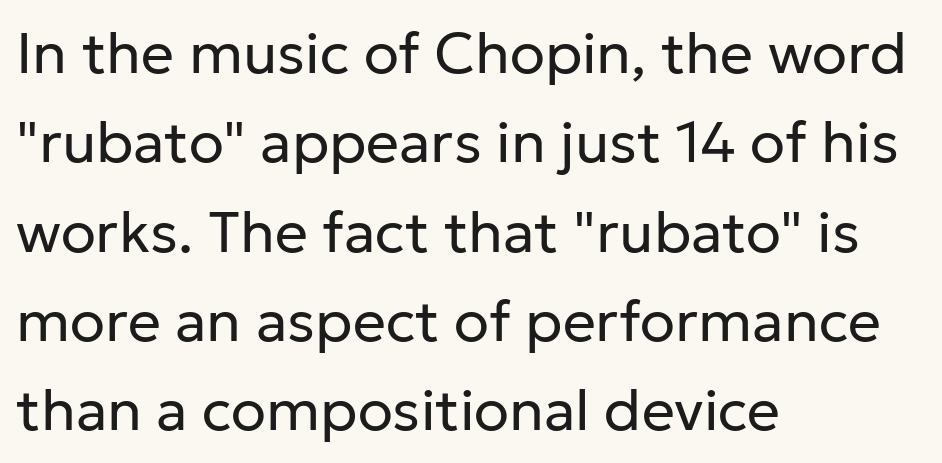
The image shows 58 px regular-weight sans-serif type, upright; set left-aligned, normal line spacing (1.54x), normal letter spacing, not underlined; low stroke contrast and a medium x-height.
